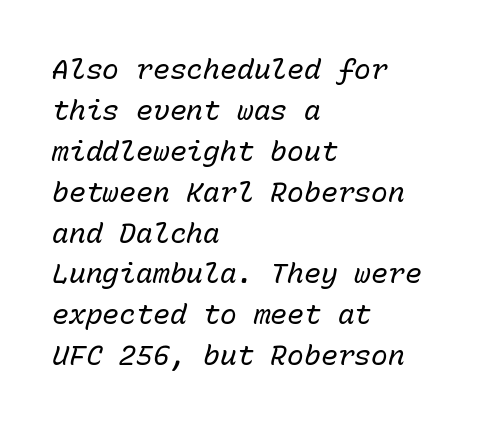
The image shows 28 px regular-weight type, italic (leaning right), monospaced; set left-aligned, normal line spacing (1.46x), normal letter spacing, not underlined; low stroke contrast and a medium x-height.
